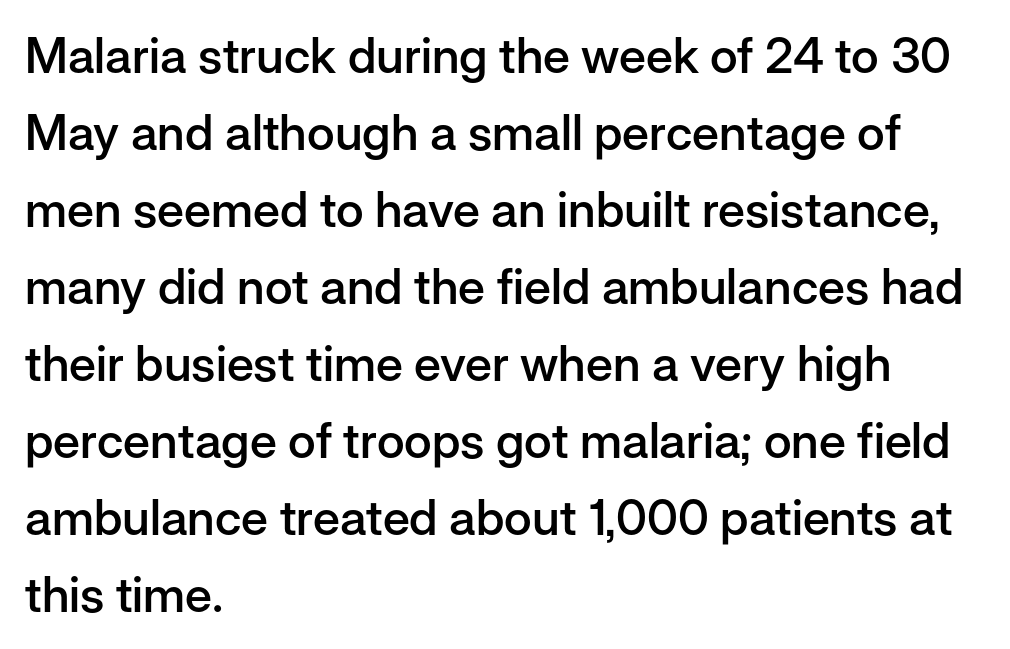
{"serif": "no", "italic": "no", "bold": "semi", "weight": "semibold", "width": "normal", "stroke_contrast": "low", "x_height": "medium", "monospaced": "no", "underline": "no", "align": "left", "line_spacing": "normal", "line_spacing_ratio": 1.57, "letter_spacing": "normal", "letter_spacing_em": 0.0, "glyph_px": 49}
